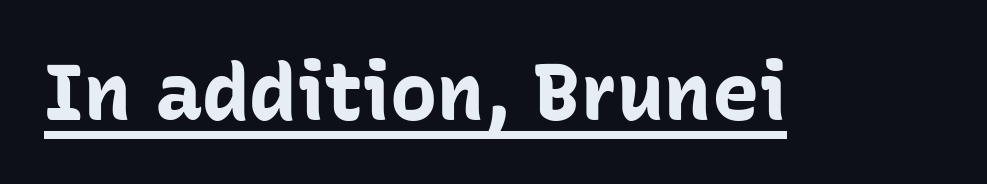
{"serif": "no", "italic": "no", "bold": "yes", "weight": "bold", "width": "normal", "stroke_contrast": "low", "x_height": "medium", "monospaced": "no", "underline": "yes", "letter_spacing": "normal", "letter_spacing_em": 0.0, "glyph_px": 79}
